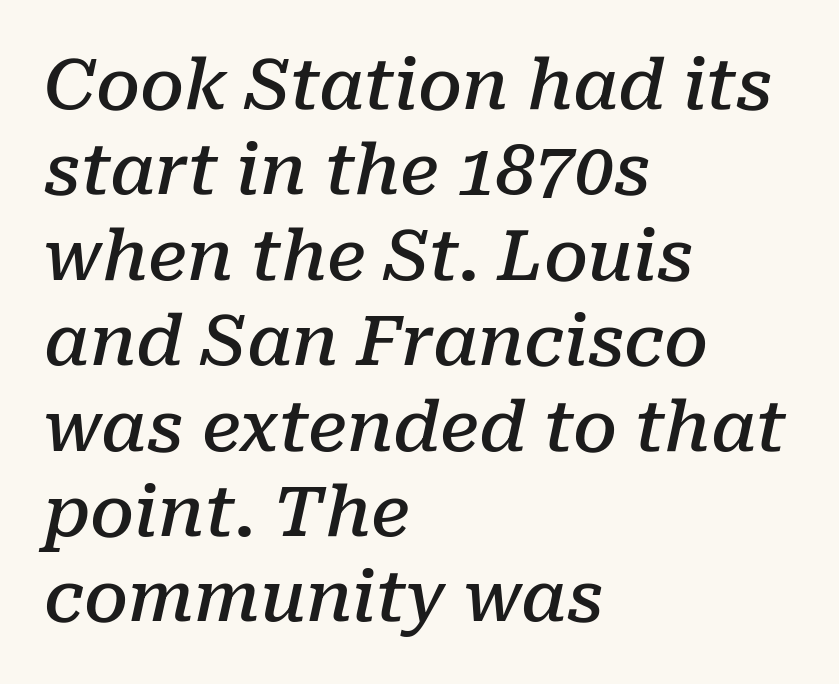
The words here are not underlined. Slant detected: the letters are inclined. Caption: multi-line text, flush left, ragged right. Does the type have serifs? Yes, each stem ends in a small foot. Characters follow at the spacing the type designer built in.
